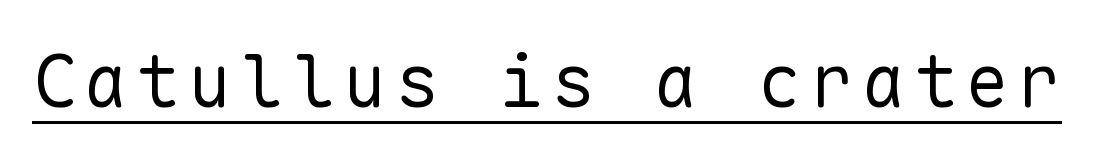
{"serif": "no", "italic": "no", "bold": "no", "weight": "regular", "width": "normal", "stroke_contrast": "low", "x_height": "medium", "monospaced": "yes", "underline": "yes", "glyph_px": 73}
